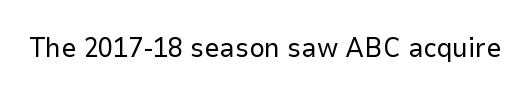
Has an underline been added? It has not. The type is set solid horizontally, with unmodified tracking. The characters are drawn with everyday or finer stroke widths. Every character sits straight up, as roman type does.
